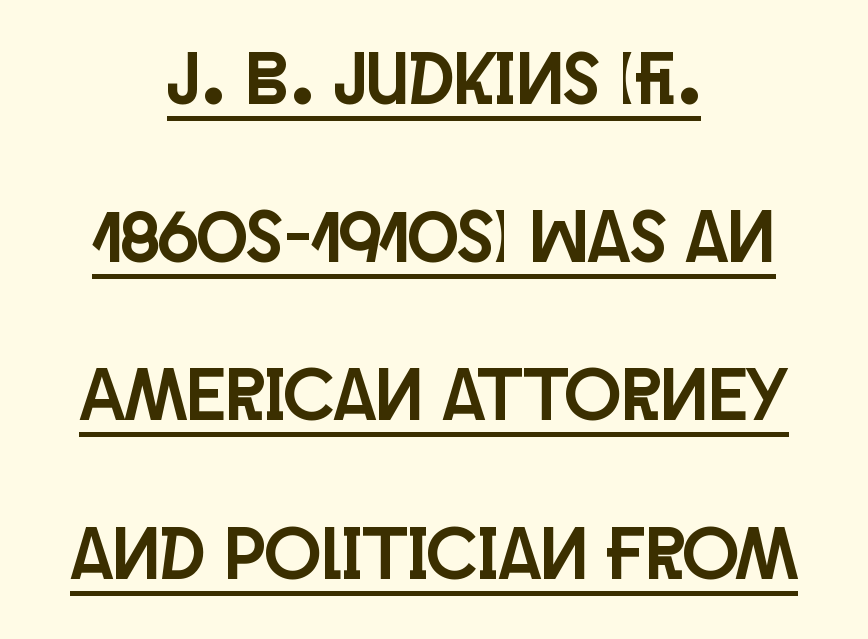
Q: Is the text italic (slanted)? A: No, it is upright.
Q: Is the typeface a serif or a sans-serif typeface? A: Sans-serif.
Q: Is the text underlined? A: Yes.
Q: How is the paragraph aligned? A: Centered.
Q: Is the spacing between letters normal or unusually wide? A: Normal.
Q: Is the spacing between lines tight, normal or loose? A: Loose.
Q: Width (condensed, normal, or wide)? A: Condensed.
Q: Stroke contrast? A: Low.
Q: x-height? A: Large.
Q: Monospaced? A: No.
